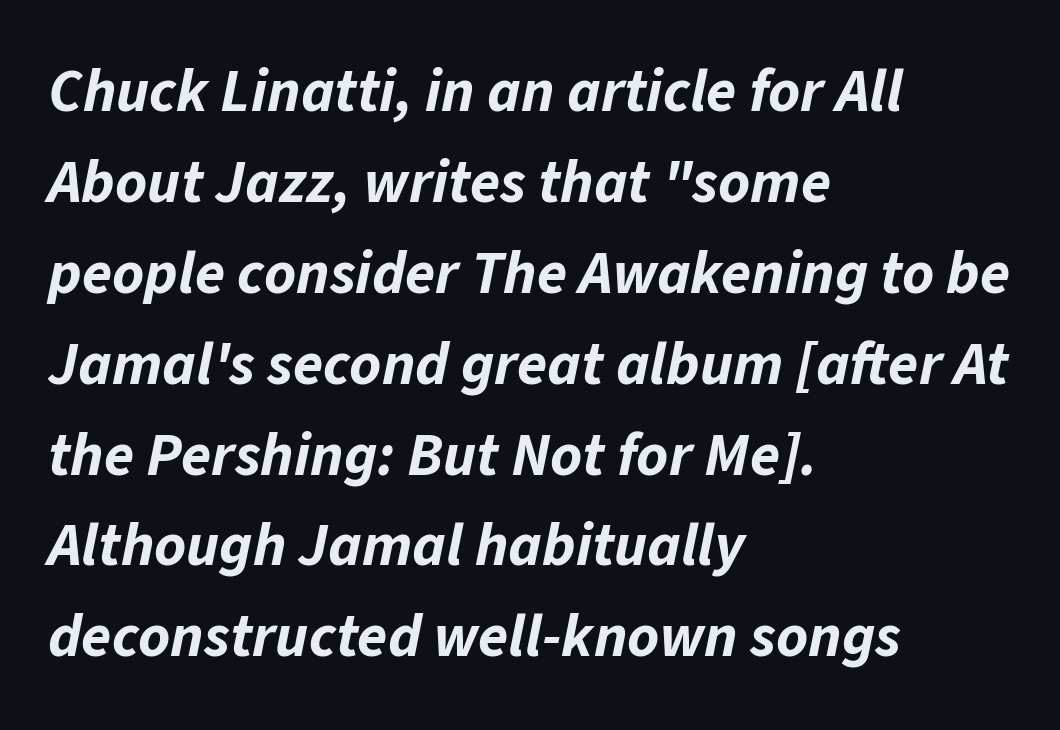
The image shows 61 px bold type, italic (leaning right); set left-aligned, normal line spacing (1.49x), normal letter spacing, not underlined; low stroke contrast and a medium x-height.
